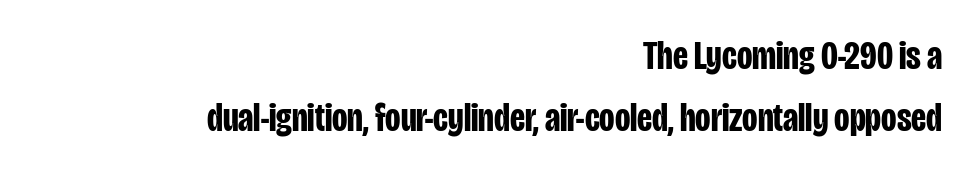
Q: Is the text bold? A: Yes.
Q: Is the text italic (slanted)? A: No, it is upright.
Q: Is the typeface a serif or a sans-serif typeface? A: Sans-serif.
Q: Is the text underlined? A: No.
Q: How is the paragraph aligned? A: Right-aligned.
Q: Is the spacing between letters normal or unusually wide? A: Normal.
Q: Is the spacing between lines tight, normal or loose? A: Normal.
Q: Width (condensed, normal, or wide)? A: Condensed.
Q: Stroke contrast? A: Low.
Q: x-height? A: Large.
Q: Monospaced? A: No.
